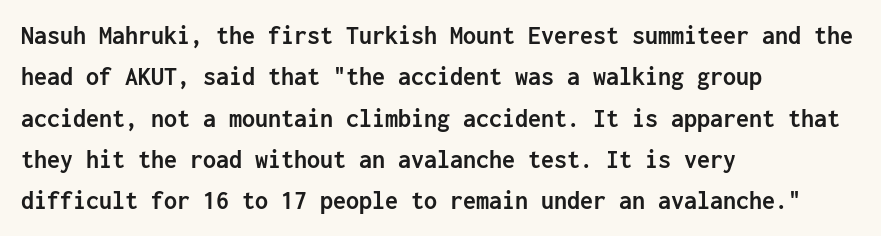
Descenders are the only things crossing below the line. Honestly, the row spacing looks completely unremarkable. The font is running at its bold setting. Inter-character spacing is left at the font's built-in metrics. Vertical strokes here are truly vertical.
